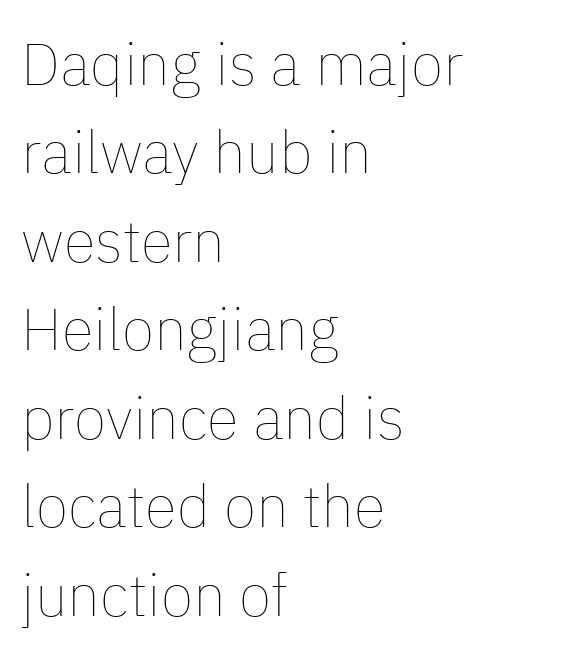
The strip under each line holds only bare page. Each stroke keeps to a modest, everyday thickness or less. Characters remain perfectly vertical along every line. The gaps between neighbouring characters are ordinary and unremarkable.
